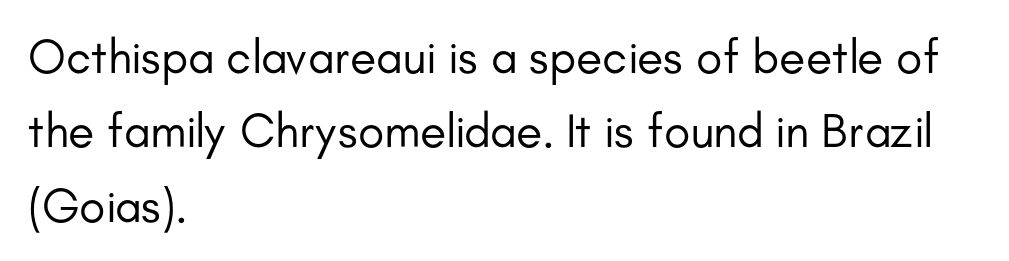
The image shows 48 px regular-weight sans-serif type, upright; set left-aligned, normal line spacing (1.55x), normal letter spacing, not underlined; low stroke contrast and a small x-height.
